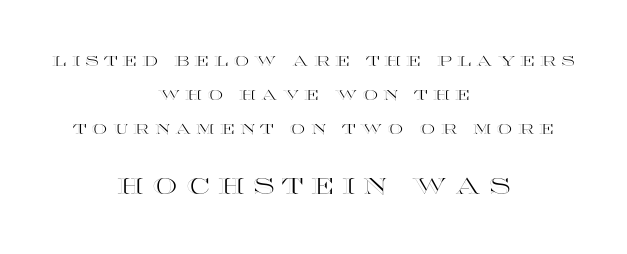
Q: Is the text italic (slanted)? A: No, it is upright.
Q: Is the text underlined? A: No.
Q: How is the paragraph aligned? A: Centered.
Q: Is the spacing between letters normal or unusually wide? A: Unusually wide.
Q: Is the spacing between lines tight, normal or loose? A: Loose.
Q: Which block of text is set in a larger size, the first (top) or the second (bottom)? A: The second (bottom) one.
